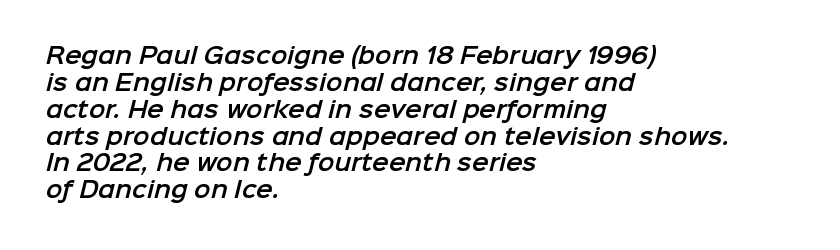
{"underline": "no", "align": "left", "line_spacing_ratio": 1.22, "letter_spacing": "normal", "letter_spacing_em": 0.0, "glyph_px": 22}
